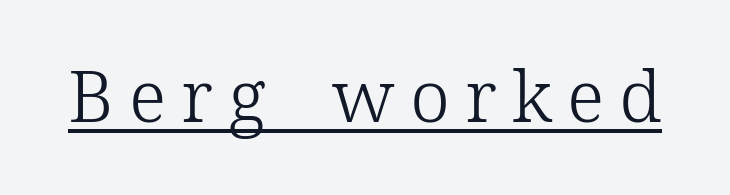
Weight: not bold — regular or lighter. Looks like regular typesetting: each glyph gets only the width it needs. Glyph-to-glyph distance is far greater than everyday printed text. In terms of letterform style, serifs are clearly present. Rendered with straight, roman letterforms. A rule runs beneath these lines of type.
